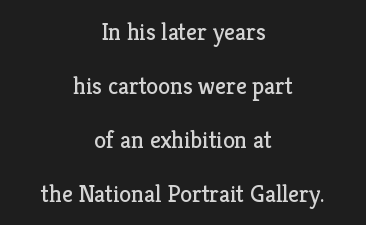
In terms of posture, this sample is upright. The line-height multiplier appears high, well above default. The foot of each line stays bare and open. The typesetter chose a symmetrical, centered arrangement here.
